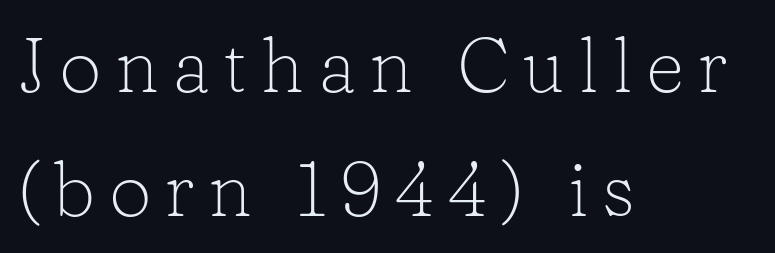
Q: Is the text bold? A: No.
Q: Is the text italic (slanted)? A: No, it is upright.
Q: Is the typeface a serif or a sans-serif typeface? A: Serif.
Q: Is the text underlined? A: No.
Q: How is the paragraph aligned? A: Left-aligned.
Q: Is the spacing between lines tight, normal or loose? A: Normal.
Q: Width (condensed, normal, or wide)? A: Normal.
Q: Stroke contrast? A: Low.
Q: x-height? A: Medium.
Q: Monospaced? A: No.
